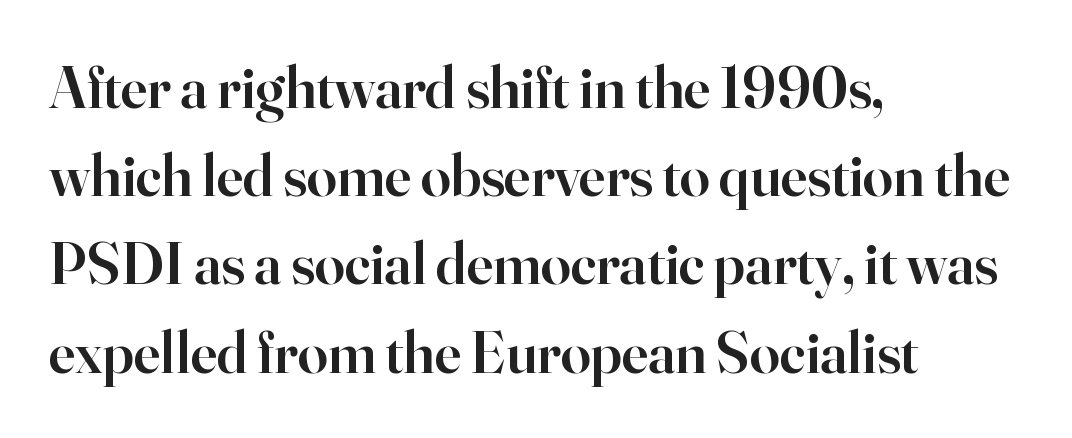
One-word summary of the alignment: left. In terms of letterform style, serifs are clearly present. Vertically, the passage feels balanced, rows spaced as you'd expect. Default kerning and tracking; the words read as compact shapes. Weight check: semibold — heavier than regular, not quite bold. No italicization has been applied; the sample stays upright.
